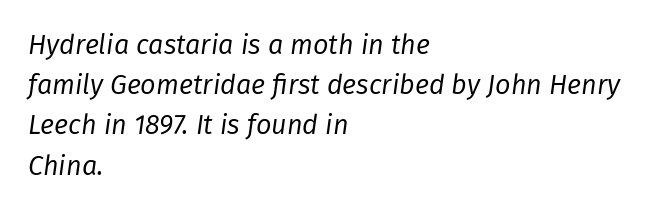
Q: Is the text bold? A: No.
Q: Is the text italic (slanted)? A: Yes, it leans right by about 8 degrees.
Q: Is the text underlined? A: No.
Q: How is the paragraph aligned? A: Left-aligned.
Q: Is the spacing between letters normal or unusually wide? A: Normal.
Q: Is the spacing between lines tight, normal or loose? A: Normal.
